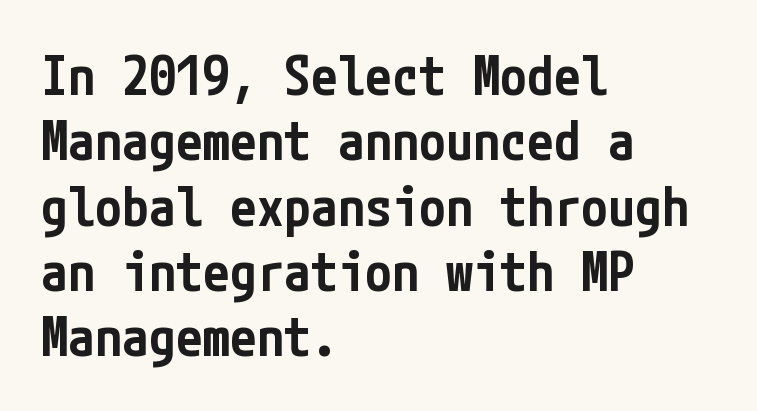
These lines were composed using upright roman letters. The characters display no serif detailing; their extremities are plain. The letters sit at their default tracking, neither squeezed nor spread. The gap between lines stays unmarked. A student would call this left alignment; a typographer would say flush left, rag right. Bold? Not quite — semibold, heavier than regular but stopping short.
